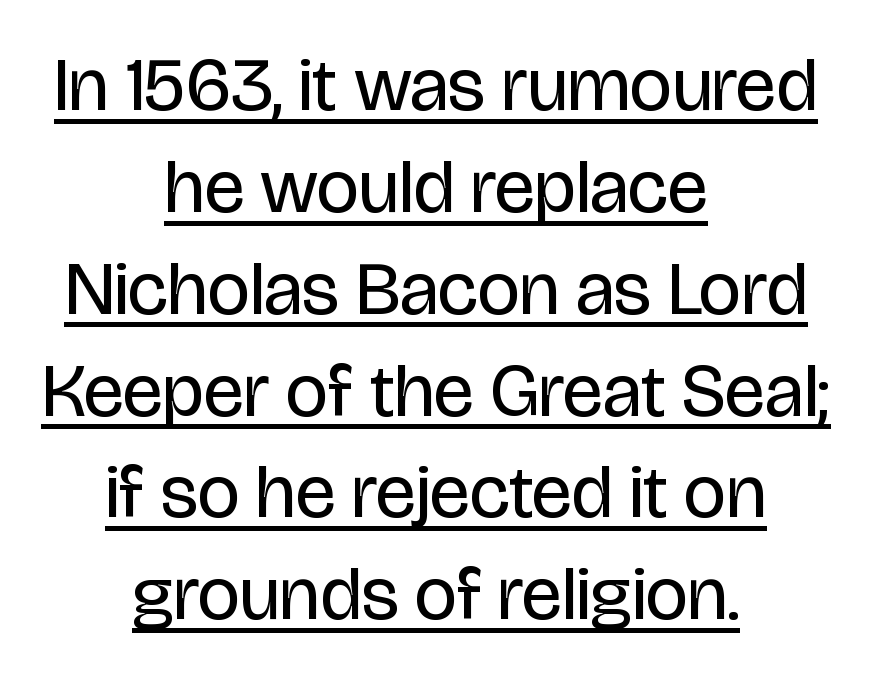
The image shows 76 px regular-weight, condensed sans-serif type, upright; set centered, normal line spacing (1.34x), normal letter spacing, underlined; low stroke contrast and a large x-height.
